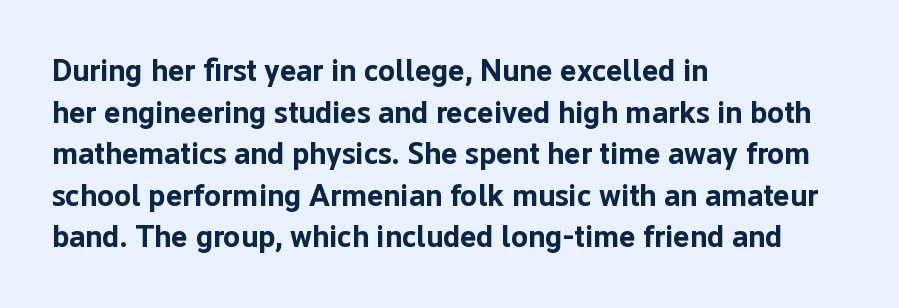
{"serif": "no", "italic": "no", "bold": "yes", "weight": "bold", "width": "normal", "stroke_contrast": "low", "x_height": "medium", "monospaced": "no", "underline": "no", "align": "left", "line_spacing": "normal", "line_spacing_ratio": 1.34, "letter_spacing": "normal", "letter_spacing_em": 0.0, "glyph_px": 31}
